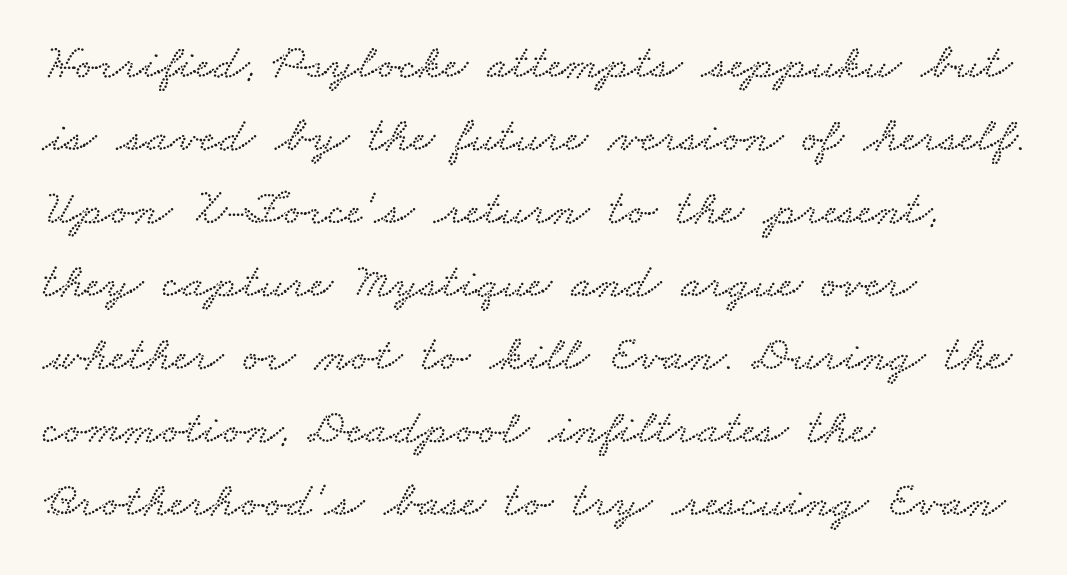
The image shows 50 px wide type; set left-aligned, normal line spacing (1.46x), normal letter spacing, not underlined; low stroke contrast and a small x-height.
